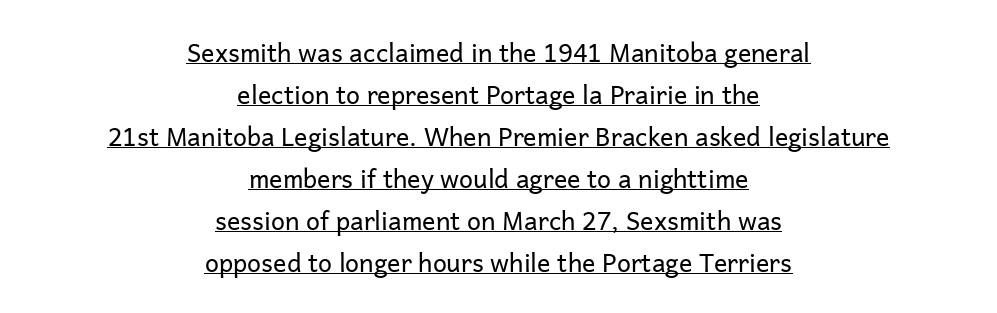
This is roman type, the default non-slanted kind. Stem width sits at or under what a default text font uses. The space between consecutive lines is moderate. What decoration does the sample have? An underline.
